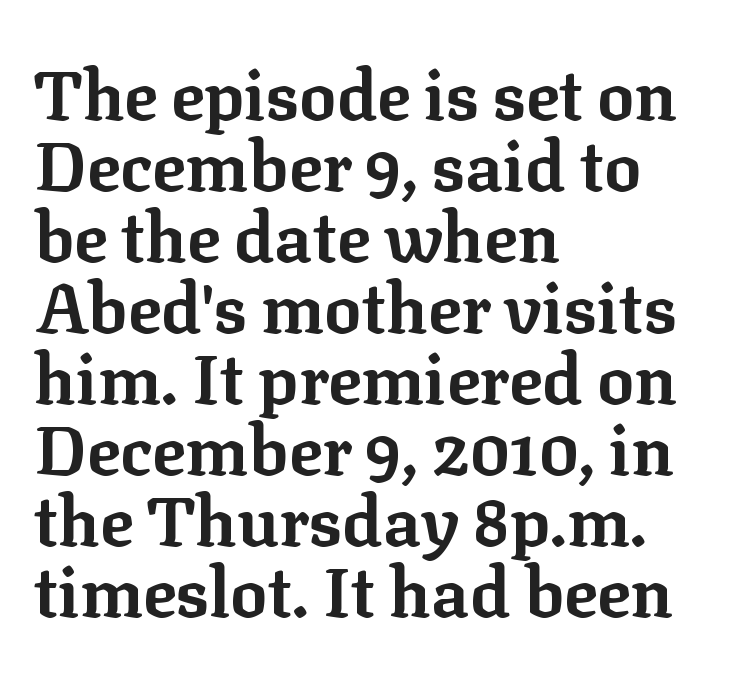
Q: Is the text bold? A: Yes.
Q: Is the text italic (slanted)? A: No, it is upright.
Q: Is the typeface a serif or a sans-serif typeface? A: Serif.
Q: Is the text underlined? A: No.
Q: How is the paragraph aligned? A: Left-aligned.
Q: Is the spacing between letters normal or unusually wide? A: Normal.
Q: Is the spacing between lines tight, normal or loose? A: Tight.
Q: Width (condensed, normal, or wide)? A: Normal.
Q: Stroke contrast? A: Low.
Q: x-height? A: Medium.
Q: Monospaced? A: No.
